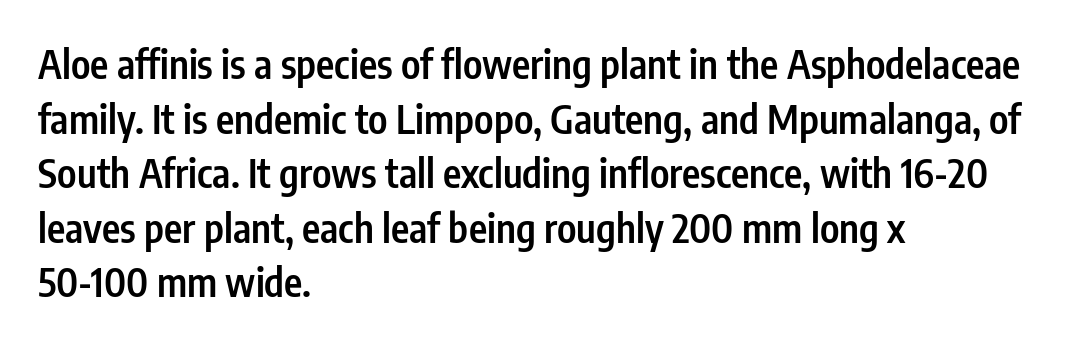
The image shows 39 px semibold, condensed sans-serif type, upright; set left-aligned, normal line spacing (1.4x), normal letter spacing, not underlined; low stroke contrast and a medium x-height.
